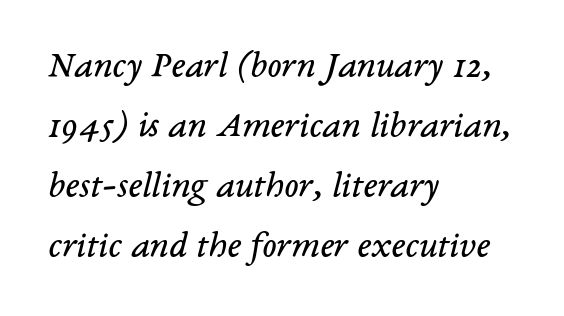
The image shows 38 px regular-weight serif type, italic (leaning right); set left-aligned, normal line spacing (1.58x), normal letter spacing, not underlined; low stroke contrast and a medium x-height.
